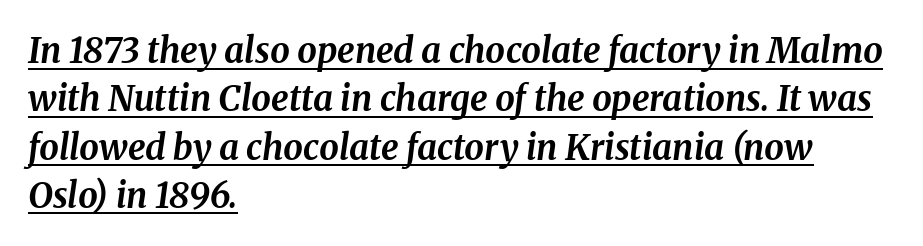
Q: Is the text bold? A: Yes.
Q: Is the text italic (slanted)? A: Yes, it leans right by about 8 degrees.
Q: Is the text underlined? A: Yes.
Q: How is the paragraph aligned? A: Left-aligned.
Q: Is the spacing between letters normal or unusually wide? A: Normal.
Q: Is the spacing between lines tight, normal or loose? A: Normal.
Q: Width (condensed, normal, or wide)? A: Normal.
Q: Stroke contrast? A: Medium.
Q: x-height? A: Medium.
Q: Monospaced? A: No.
